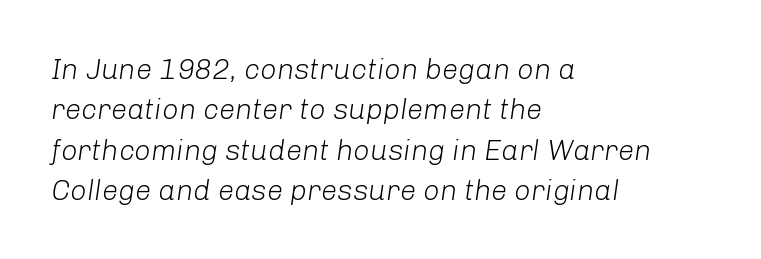
Vertical spacing — default. You could call the tracking neutral — neither tight nor loose. This is not heavy type; no bold has been used. Is this a fixed-width face? No — the glyphs have proportional, varying widths. The text carries the slant typical of an italic or oblique font.
